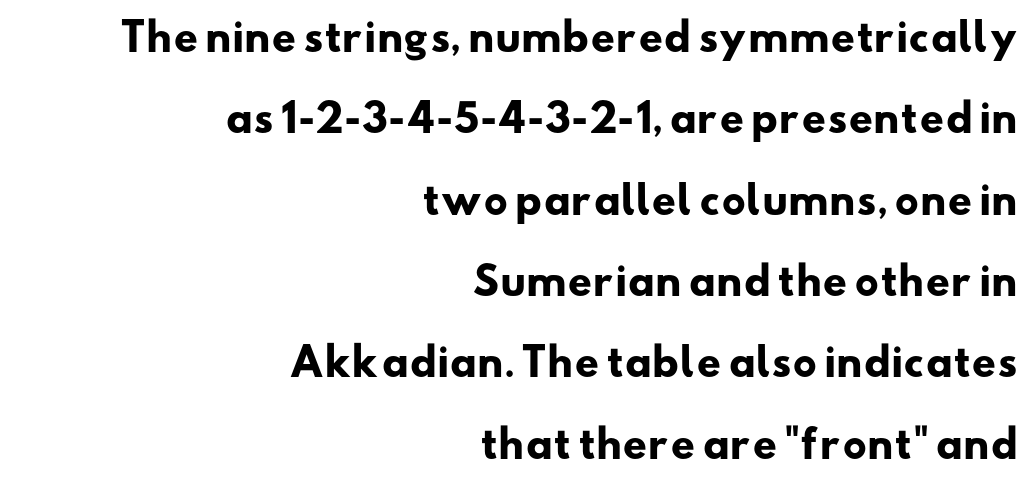
A typesetter would call this leading open, well beyond the default. Is the letter spacing exaggerated? No — it looks like the ordinary default. The rendering anchors every line to the right-hand side. Unmarked baselines from the first word to the last. Typesetter's note: full bold, strokes at maximum text heaviness.
